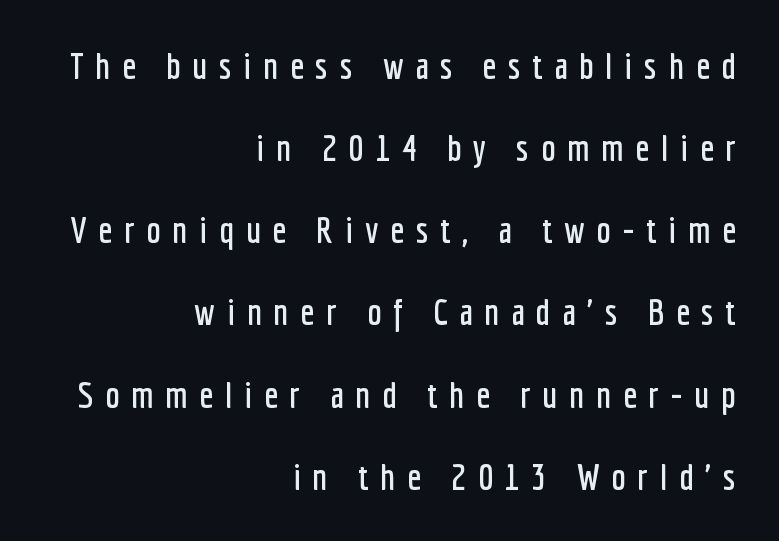
The line-height multiplier appears high, well above default. This rendering uses right alignment, leaving the left contour irregular. Glyph-to-glyph distance is far greater than everyday printed text. The passage shown is not underscored anywhere. The passage shown is typed in a proportional face where columns would drift.
